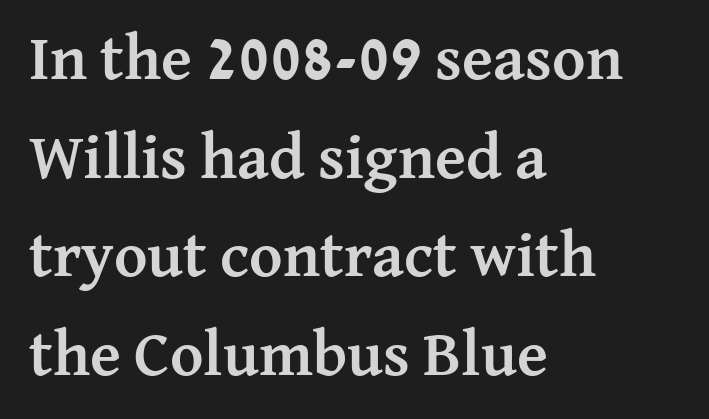
Q: Is the text bold? A: Yes.
Q: Is the text italic (slanted)? A: No, it is upright.
Q: Is the typeface a serif or a sans-serif typeface? A: Serif.
Q: Is the text underlined? A: No.
Q: How is the paragraph aligned? A: Left-aligned.
Q: Is the spacing between letters normal or unusually wide? A: Normal.
Q: Is the spacing between lines tight, normal or loose? A: Normal.
Q: Width (condensed, normal, or wide)? A: Normal.
Q: Stroke contrast? A: Medium.
Q: x-height? A: Medium.
Q: Monospaced? A: No.
